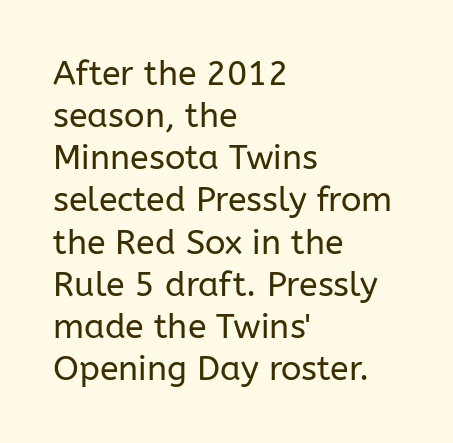
Q: Is the text bold? A: No.
Q: Is the text italic (slanted)? A: No, it is upright.
Q: Is the typeface a serif or a sans-serif typeface? A: Sans-serif.
Q: Is the text underlined? A: No.
Q: How is the paragraph aligned? A: Left-aligned.
Q: Is the spacing between letters normal or unusually wide? A: Normal.
Q: Width (condensed, normal, or wide)? A: Normal.
Q: Stroke contrast? A: Low.
Q: x-height? A: Medium.
Q: Monospaced? A: No.
